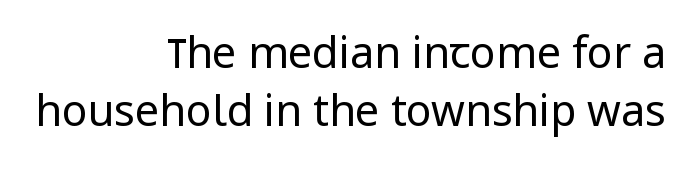
Where is the straight margin? On the right. Think of a printed novel: that variable character pitch is what you see here. The string is rendered with underlining switched off. Default kerning and tracking; the words read as compact shapes. This sample uses a sans-serif face.
